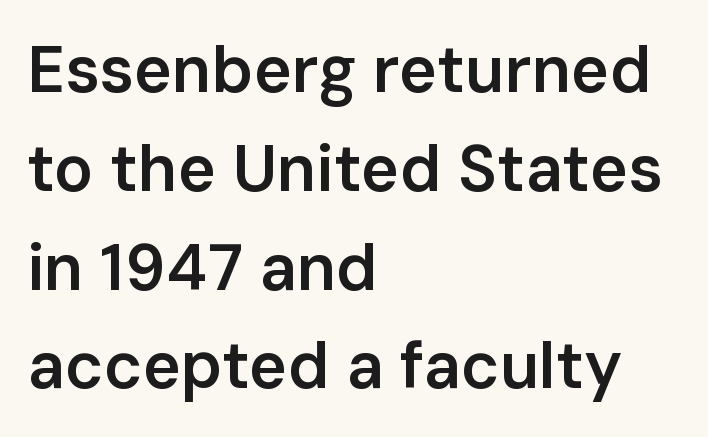
The image shows 65 px semibold sans-serif type, upright; set left-aligned, normal line spacing (1.52x), normal letter spacing, not underlined; low stroke contrast and a medium x-height.
